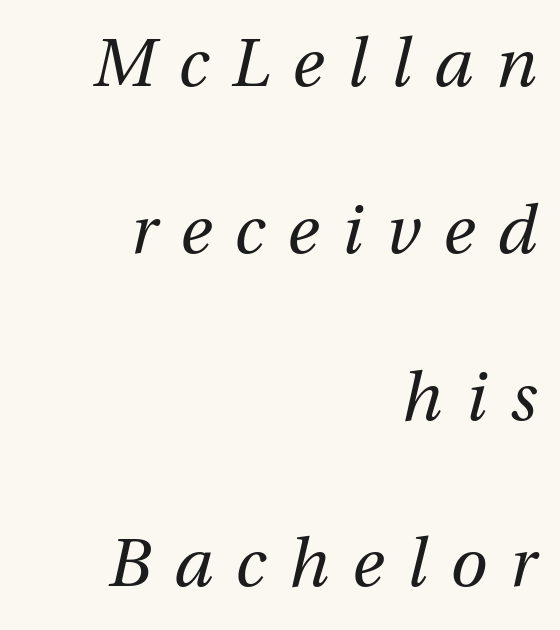
{"italic": "yes", "lean": "right", "slant_degrees": 12, "bold": "no", "weight": "regular", "width": "normal", "stroke_contrast": "medium", "x_height": "medium", "monospaced": "no", "underline": "no", "align": "right", "line_spacing": "loose", "line_spacing_ratio": 2.49, "letter_spacing": "wide", "letter_spacing_em": 0.35, "glyph_px": 67}
